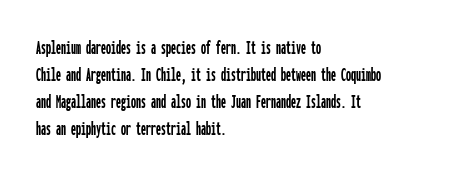
Q: Is the text italic (slanted)? A: No, it is upright.
Q: Is the text underlined? A: No.
Q: How is the paragraph aligned? A: Left-aligned.
Q: Is the spacing between letters normal or unusually wide? A: Normal.
Q: Is the spacing between lines tight, normal or loose? A: Normal.
